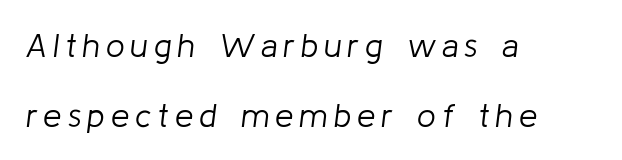
{"italic": "yes", "lean": "right", "slant_degrees": 8, "bold": "no", "weight": "light", "width": "normal", "stroke_contrast": "low", "x_height": "medium", "monospaced": "no", "underline": "no", "align": "left", "line_spacing": "loose", "line_spacing_ratio": 2.12, "glyph_px": 33}
